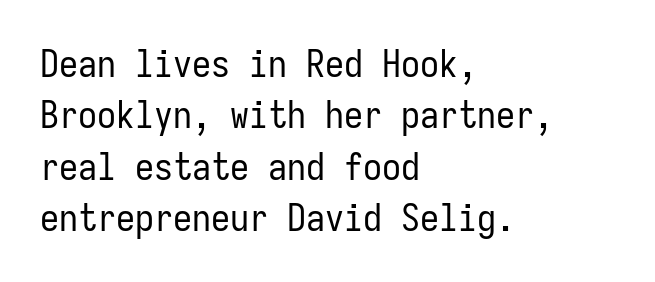
Q: Is the text bold? A: No.
Q: Is the text italic (slanted)? A: No, it is upright.
Q: Is the typeface a serif or a sans-serif typeface? A: Sans-serif.
Q: Is the text underlined? A: No.
Q: How is the paragraph aligned? A: Left-aligned.
Q: Is the spacing between letters normal or unusually wide? A: Normal.
Q: Is the spacing between lines tight, normal or loose? A: Normal.
Q: Width (condensed, normal, or wide)? A: Condensed.
Q: Stroke contrast? A: Low.
Q: x-height? A: Medium.
Q: Monospaced? A: Yes.
